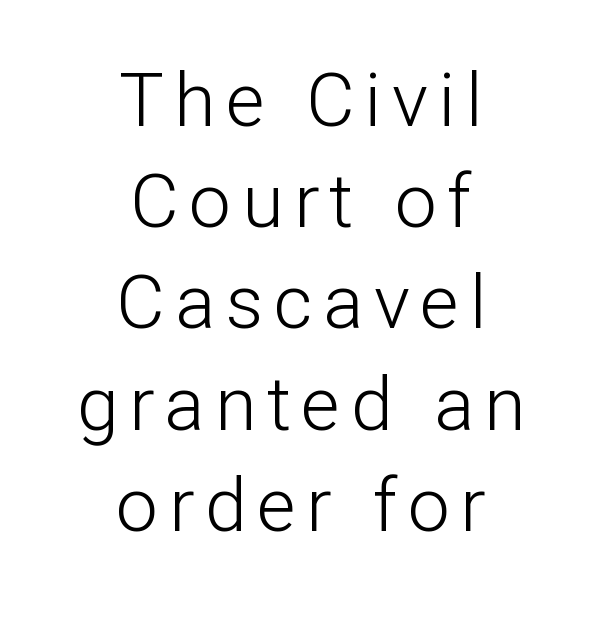
Q: Is the text bold? A: No.
Q: Is the text italic (slanted)? A: No, it is upright.
Q: Is the typeface a serif or a sans-serif typeface? A: Sans-serif.
Q: Is the text underlined? A: No.
Q: How is the paragraph aligned? A: Centered.
Q: Is the spacing between lines tight, normal or loose? A: Normal.
Q: Width (condensed, normal, or wide)? A: Normal.
Q: Stroke contrast? A: Low.
Q: x-height? A: Medium.
Q: Monospaced? A: No.
